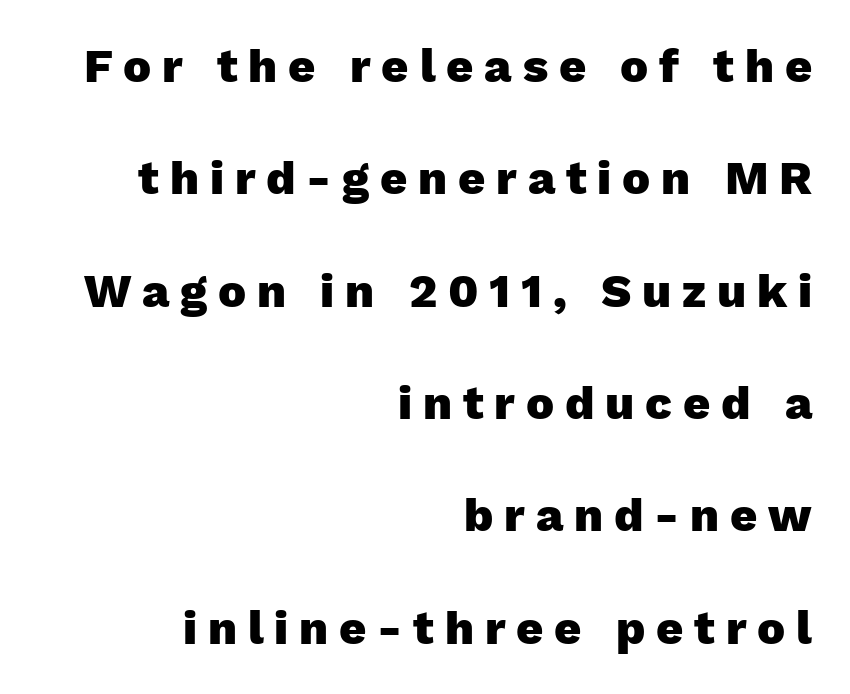
Q: Is the text bold? A: Yes.
Q: Is the text italic (slanted)? A: No, it is upright.
Q: Is the typeface a serif or a sans-serif typeface? A: Sans-serif.
Q: Is the text underlined? A: No.
Q: How is the paragraph aligned? A: Right-aligned.
Q: Is the spacing between letters normal or unusually wide? A: Unusually wide.
Q: Is the spacing between lines tight, normal or loose? A: Loose.
Q: Width (condensed, normal, or wide)? A: Normal.
Q: Stroke contrast? A: Low.
Q: x-height? A: Medium.
Q: Monospaced? A: No.
